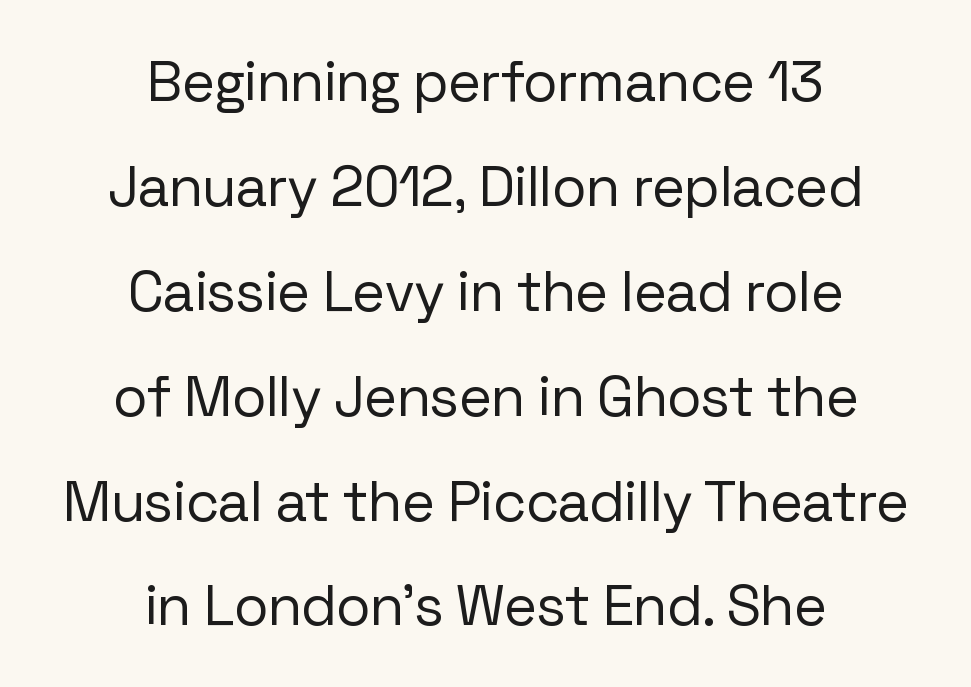
Q: Is the text bold? A: No.
Q: Is the text italic (slanted)? A: No, it is upright.
Q: Is the typeface a serif or a sans-serif typeface? A: Sans-serif.
Q: Is the text underlined? A: No.
Q: How is the paragraph aligned? A: Centered.
Q: Is the spacing between letters normal or unusually wide? A: Normal.
Q: Width (condensed, normal, or wide)? A: Normal.
Q: Stroke contrast? A: Low.
Q: x-height? A: Medium.
Q: Monospaced? A: No.
